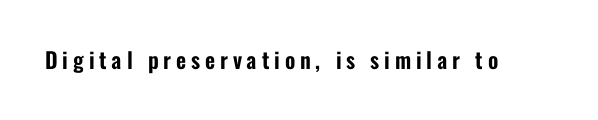
Q: Is the text italic (slanted)? A: No, it is upright.
Q: Is the text underlined? A: No.
Q: Is the spacing between letters normal or unusually wide? A: Unusually wide.
